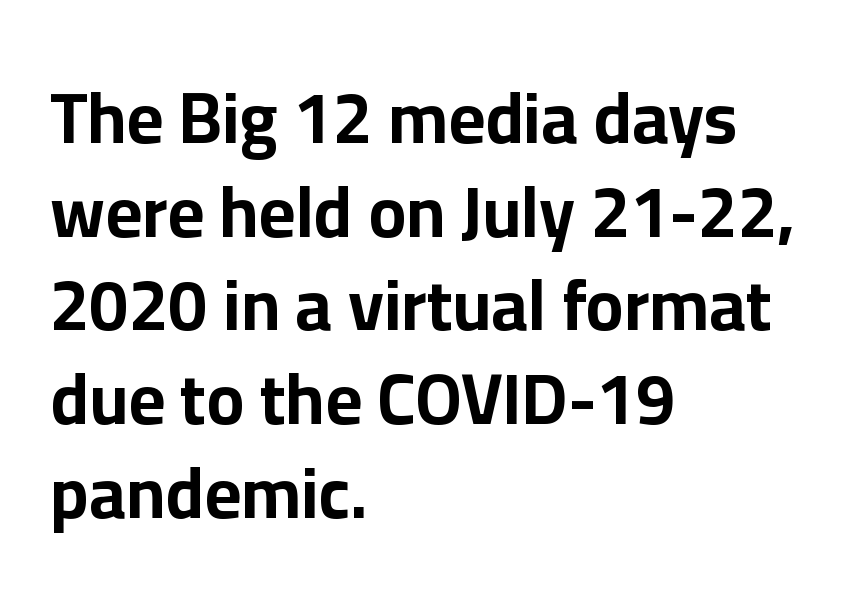
Q: Is the text bold? A: Yes.
Q: Is the text italic (slanted)? A: No, it is upright.
Q: Is the typeface a serif or a sans-serif typeface? A: Sans-serif.
Q: Is the text underlined? A: No.
Q: How is the paragraph aligned? A: Left-aligned.
Q: Is the spacing between letters normal or unusually wide? A: Normal.
Q: Is the spacing between lines tight, normal or loose? A: Normal.
Q: Width (condensed, normal, or wide)? A: Normal.
Q: Stroke contrast? A: Low.
Q: x-height? A: Medium.
Q: Monospaced? A: No.
